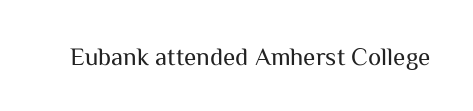
{"italic": "no", "bold": "no", "underline": "no", "letter_spacing": "normal", "letter_spacing_em": 0.0, "glyph_px": 25}
